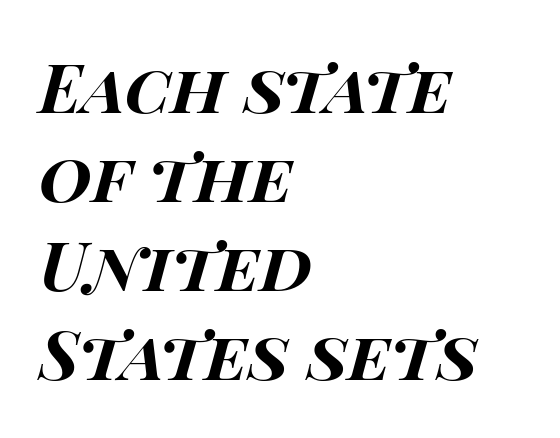
Q: Is the text bold? A: Yes.
Q: Is the text italic (slanted)? A: Yes, it leans right by about 15 degrees.
Q: Is the text underlined? A: No.
Q: How is the paragraph aligned? A: Left-aligned.
Q: Is the spacing between letters normal or unusually wide? A: Normal.
Q: Is the spacing between lines tight, normal or loose? A: Normal.
Q: Width (condensed, normal, or wide)? A: Wide.
Q: Stroke contrast? A: High.
Q: x-height? A: Large.
Q: Monospaced? A: No.
